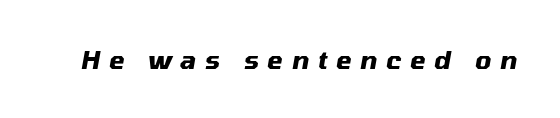
{"italic": "yes", "lean": "right", "slant_degrees": 10, "bold": "yes", "underline": "no", "letter_spacing": "wide", "letter_spacing_em": 0.35, "glyph_px": 25}
